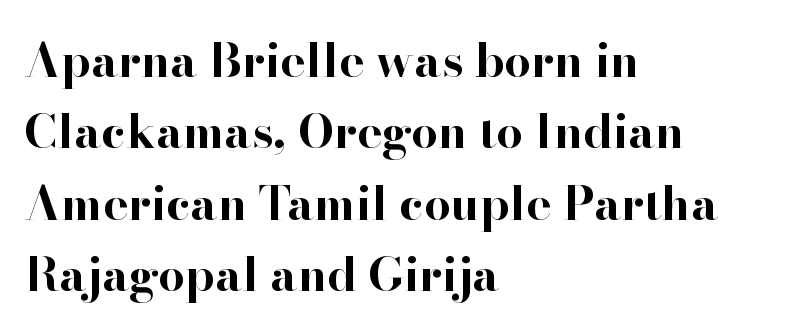
The image shows 47 px bold serif type, upright; set left-aligned, normal line spacing (1.52x), normal letter spacing, not underlined; high stroke contrast and a small x-height.
